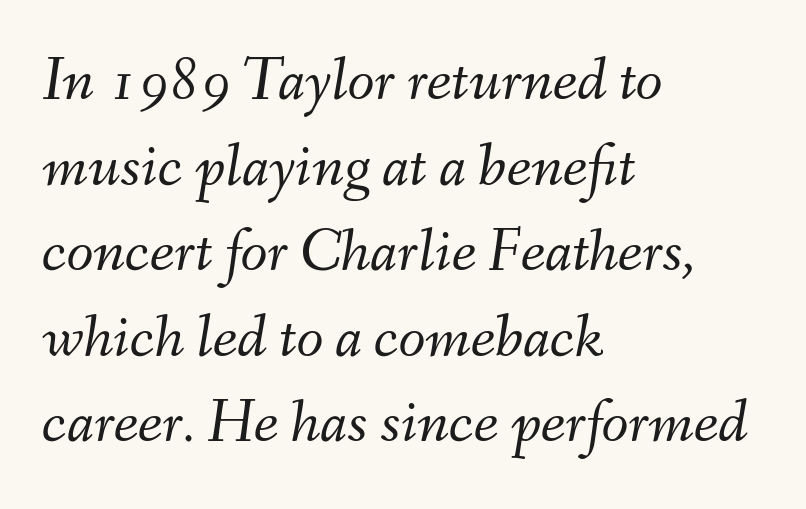
{"italic": "yes", "lean": "right", "slant_degrees": 9, "bold": "no", "weight": "light", "width": "normal", "stroke_contrast": "medium", "x_height": "small", "monospaced": "no", "underline": "no", "align": "left", "line_spacing": "normal", "line_spacing_ratio": 1.38, "letter_spacing": "normal", "letter_spacing_em": 0.0, "glyph_px": 62}
